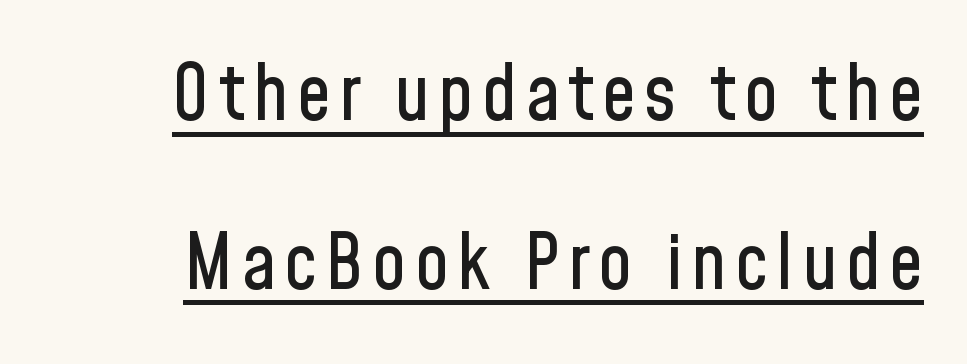
The lettering holds an erect, upright posture throughout. Underlining? Definitely there. Does the type have serifs? No, each stem ends abruptly. The block of text is sparse from top to bottom, with ample space between rows.
